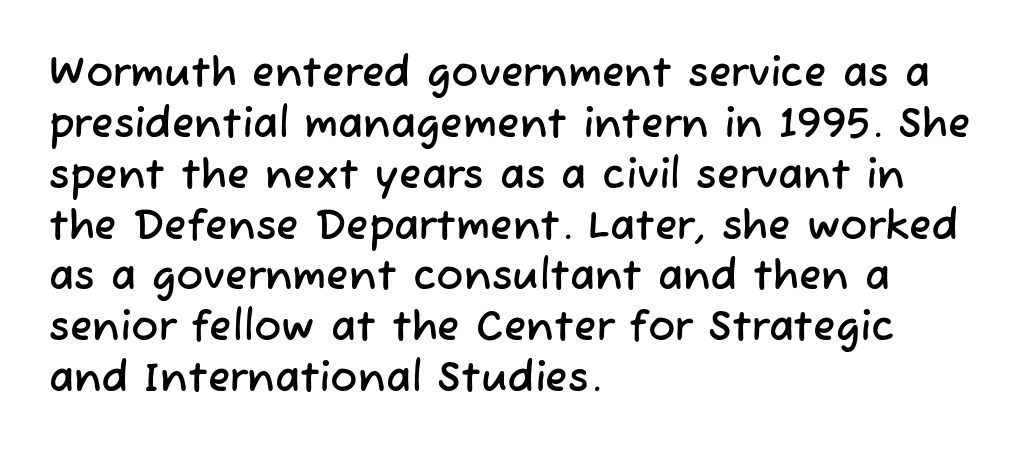
Q: Is the typeface a serif or a sans-serif typeface? A: Sans-serif.
Q: Is the text underlined? A: No.
Q: How is the paragraph aligned? A: Left-aligned.
Q: Is the spacing between letters normal or unusually wide? A: Normal.
Q: Width (condensed, normal, or wide)? A: Normal.
Q: Stroke contrast? A: Low.
Q: x-height? A: Medium.
Q: Monospaced? A: No.
